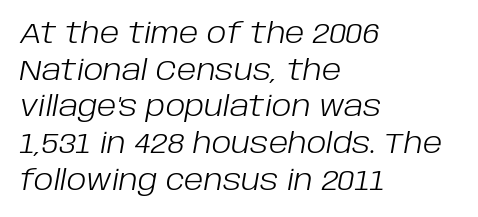
Looks like regular typesetting: each glyph gets only the width it needs. The line texture is even and compact thanks to regular tracking. One-word summary of the alignment: left. Weight: not bold — regular or lighter. The glyphs look as if they've been sheared to an angle. The space between consecutive lines is moderate.
